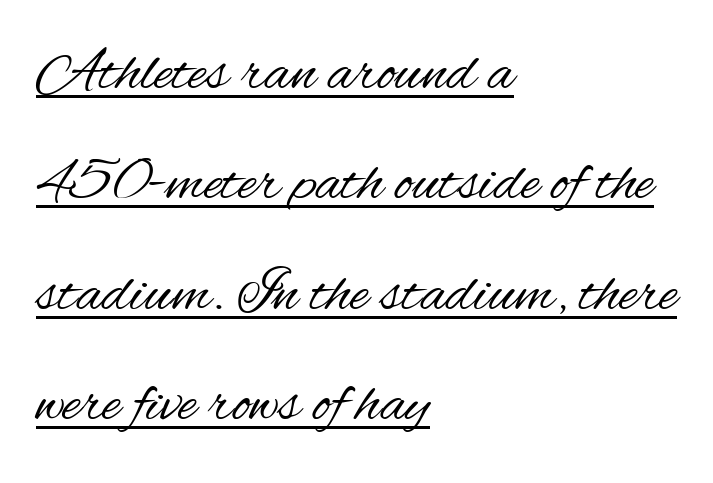
The lines in this sample share a left origin and differ only in where they stop. The designer went with a sans here, leaving each stem footless. No heavy texture on the line: the type isn't bold. The face used here is proportionally spaced, like ordinary book or web type. Nothing unusual about the tracking: characters are spaced as the font intends.
